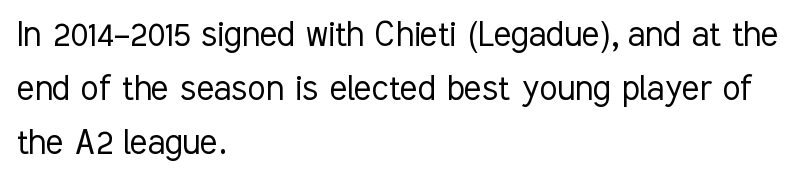
{"serif": "no", "italic": "no", "bold": "no", "weight": "light", "width": "condensed", "stroke_contrast": "low", "x_height": "medium", "monospaced": "no", "underline": "no", "align": "left", "line_spacing": "normal", "line_spacing_ratio": 1.32, "letter_spacing": "normal", "letter_spacing_em": 0.0, "glyph_px": 41}
